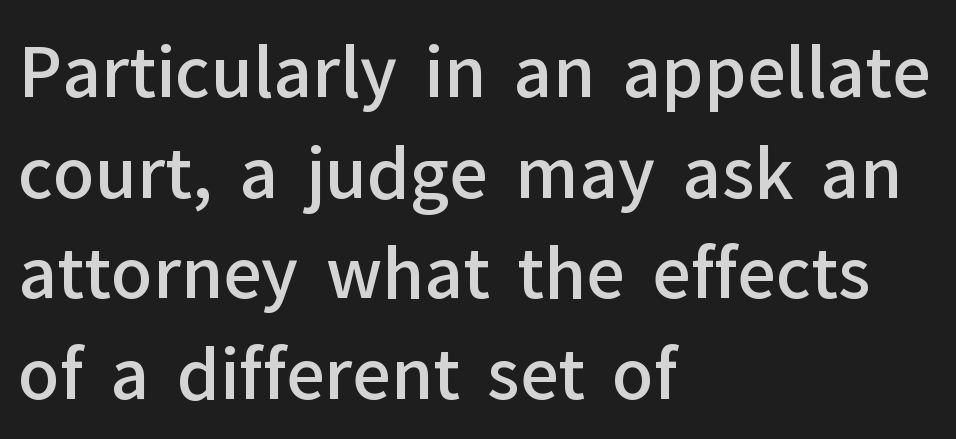
Q: Is the text bold? A: Semi-bold.
Q: Is the text italic (slanted)? A: No, it is upright.
Q: Is the typeface a serif or a sans-serif typeface? A: Sans-serif.
Q: Is the text underlined? A: No.
Q: How is the paragraph aligned? A: Left-aligned.
Q: Is the spacing between letters normal or unusually wide? A: Normal.
Q: Is the spacing between lines tight, normal or loose? A: Normal.
Q: Width (condensed, normal, or wide)? A: Normal.
Q: Stroke contrast? A: Low.
Q: x-height? A: Medium.
Q: Monospaced? A: No.
